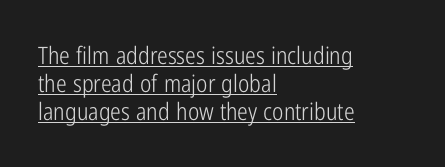
Stroke thickness stays within the range of a standard reading face or lighter. The sample's only ornament is a line tracing under the words. Italic? Not at all — the glyphs are vertical. Tracking value appears to be zero — textbook default spacing. Reading down the block, your eye returns to a fixed left position each line.
